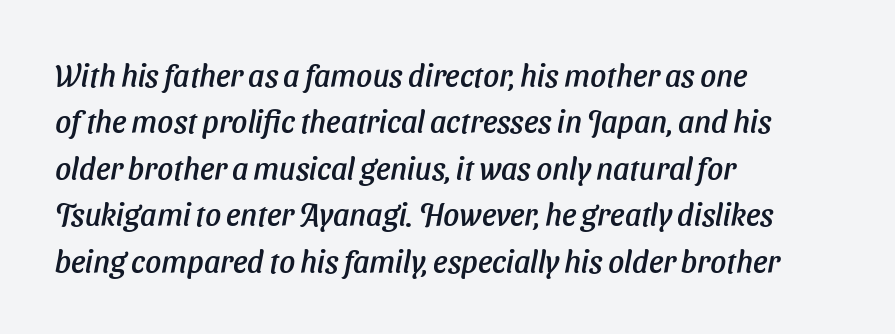
Line spacing here is normal. Where is the straight margin? On the left. This sample uses plain, unmodified letter spacing. Spacing verdict: proportional, widths tailored to each character.
